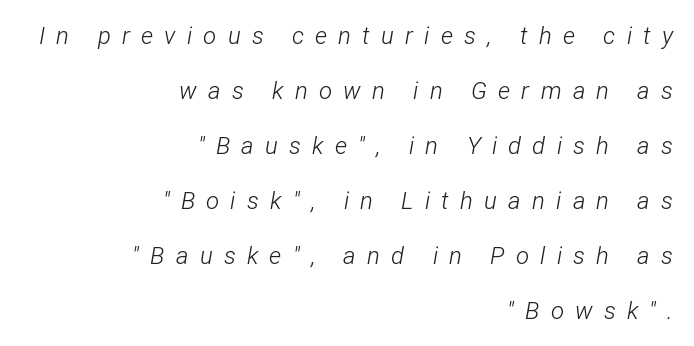
The image shows 24 px text type, italic (leaning right); set right-aligned, loose line spacing (2.29x), unusually wide letter spacing (+0.47 em), not underlined.
